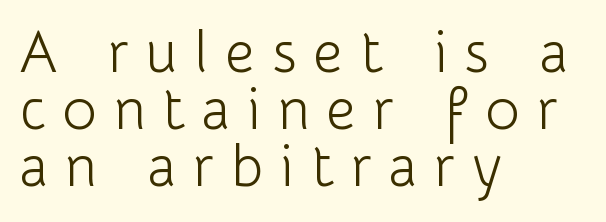
Left-aligned paragraph, ragged on the right. The strip under each line holds only bare page. Horizontal bands of white between lines are thin slivers. Weight: not bold — regular or lighter. Character widths vary here, with narrow letters taking less room than wide ones. Characters remain perfectly vertical along every line.
